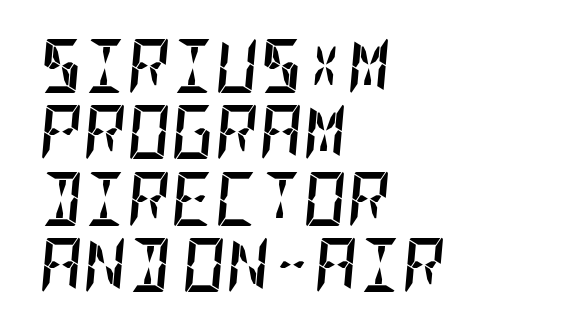
{"italic": "yes", "lean": "right", "slant_degrees": 5, "bold": "yes", "weight": "semibold", "width": "condensed", "stroke_contrast": "low", "x_height": "large", "underline": "no", "align": "left", "line_spacing_ratio": 1.23, "letter_spacing": "normal", "letter_spacing_em": 0.0, "glyph_px": 54}
